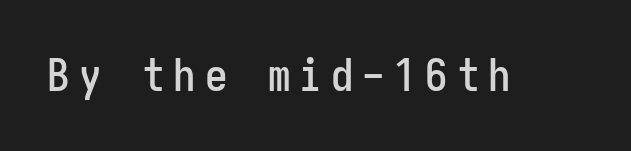
Q: Is the text italic (slanted)? A: No, it is upright.
Q: Is the typeface a serif or a sans-serif typeface? A: Sans-serif.
Q: Is the text underlined? A: No.
Q: Is the spacing between letters normal or unusually wide? A: Unusually wide.
Q: Width (condensed, normal, or wide)? A: Condensed.
Q: Stroke contrast? A: Low.
Q: x-height? A: Medium.
